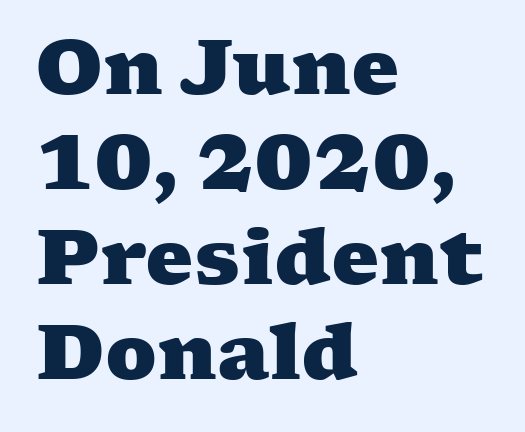
The block of text has a typical density, with ordinary space between rows. The horizontal fit of the characters is conventional and even. Letters rest on an invisible, unmarked baseline. Strokes here are thick enough to call this a true bold. Do the characters align in a grid? No, the font is proportional.
